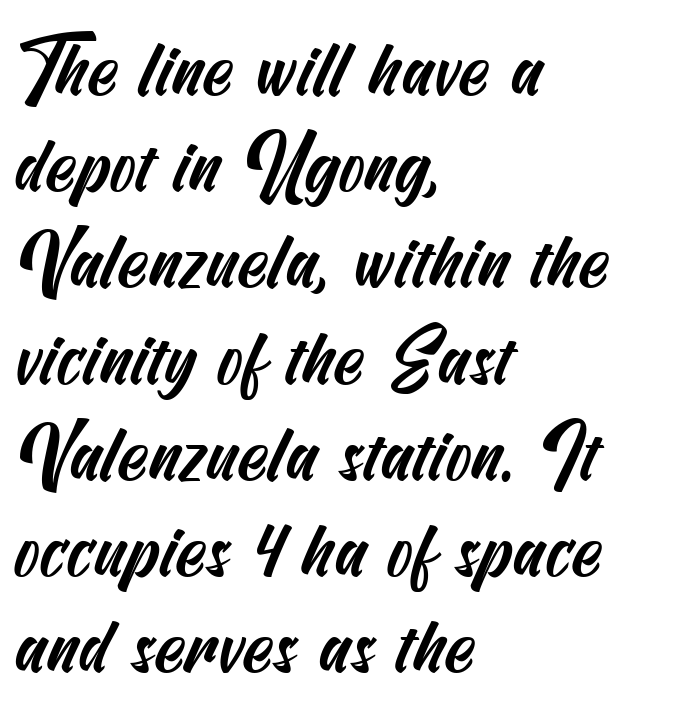
Unmarked baselines from the first word to the last. The tracking reads as untouched default to a designer's eye. A typesetter would call this leading conventional body-copy spacing. Reading down the block, your eye returns to a fixed left position each line. Regarding serifs, this sample does without them.
